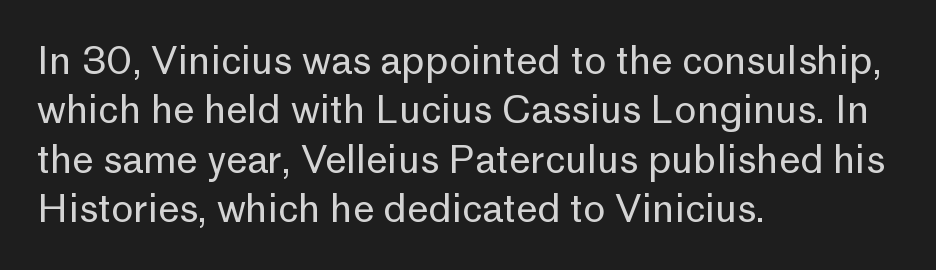
{"serif": "no", "italic": "no", "bold": "no", "weight": "regular", "width": "normal", "stroke_contrast": "low", "x_height": "medium", "monospaced": "no", "underline": "no", "align": "left", "line_spacing": "normal", "line_spacing_ratio": 1.3, "letter_spacing": "normal", "letter_spacing_em": 0.0, "glyph_px": 38}
